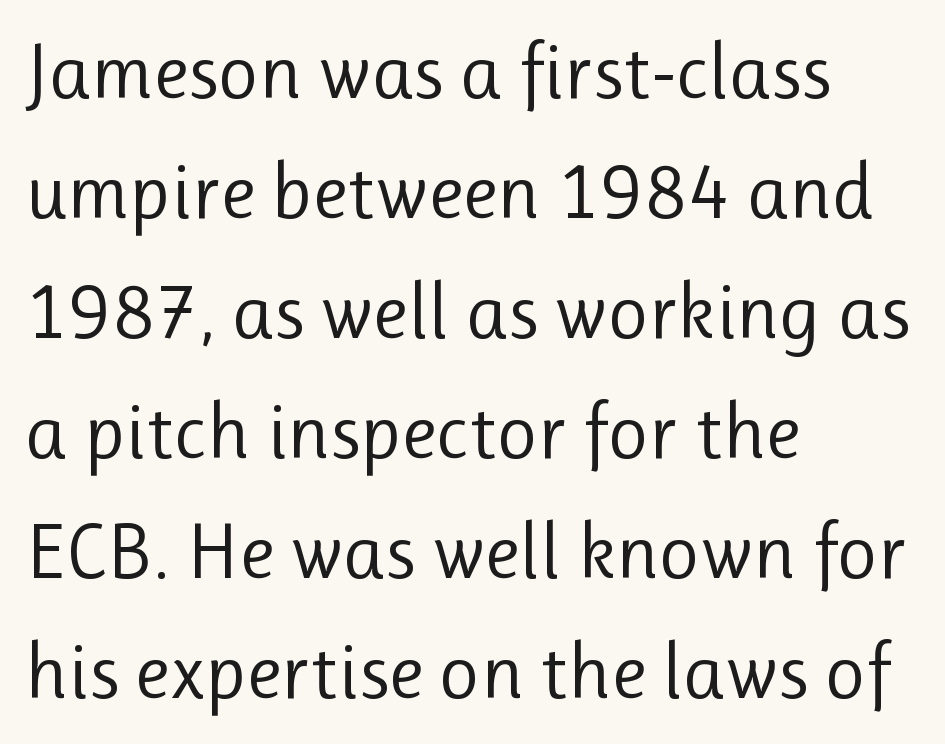
Nothing sits at the stroke ends, so this counts as sans-serif. This reads as an unemphasized weight, regular at the heaviest. Type without underlining. No italicization has been applied; the sample stays upright. The horizontal fit of the characters is conventional and even. Where is the straight margin? On the left.
